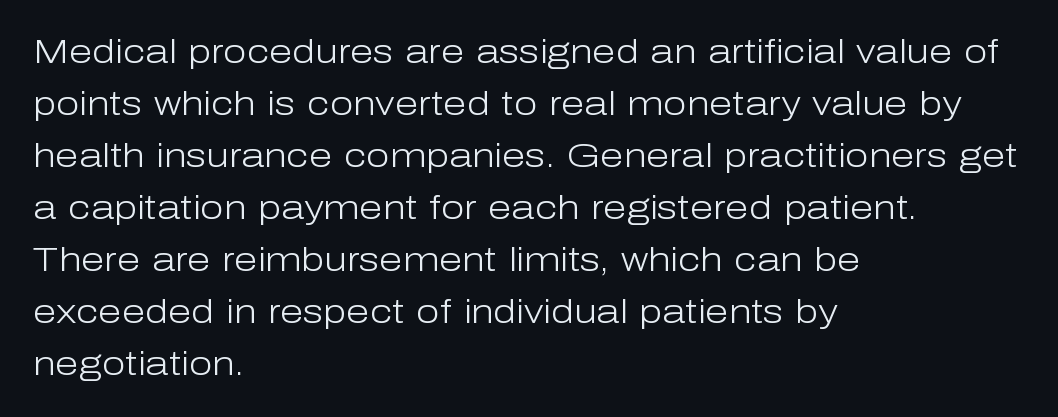
{"serif": "no", "italic": "no", "bold": "no", "weight": "light", "width": "normal", "stroke_contrast": "low", "x_height": "medium", "monospaced": "no", "underline": "no", "align": "left", "line_spacing": "normal", "line_spacing_ratio": 1.53, "letter_spacing": "normal", "letter_spacing_em": 0.0, "glyph_px": 34}
